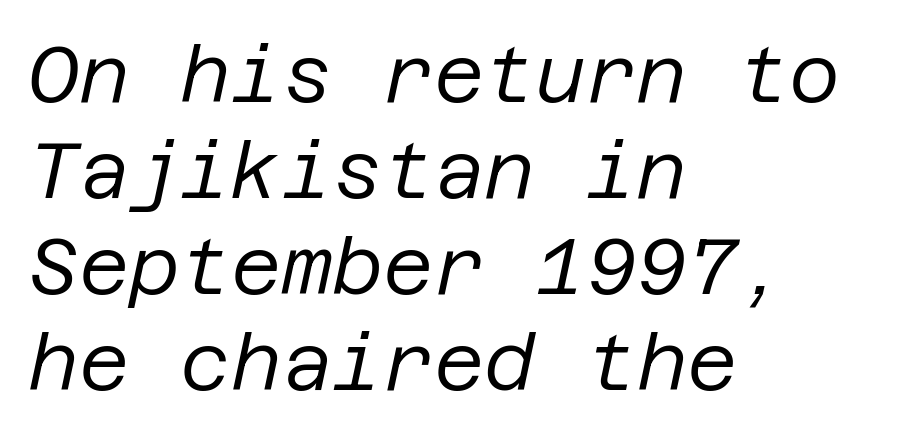
Q: Is the text bold? A: No.
Q: Is the text italic (slanted)? A: Yes, it leans right by about 12 degrees.
Q: Is the text underlined? A: No.
Q: How is the paragraph aligned? A: Left-aligned.
Q: Is the spacing between letters normal or unusually wide? A: Normal.
Q: Width (condensed, normal, or wide)? A: Normal.
Q: Stroke contrast? A: Low.
Q: x-height? A: Large.
